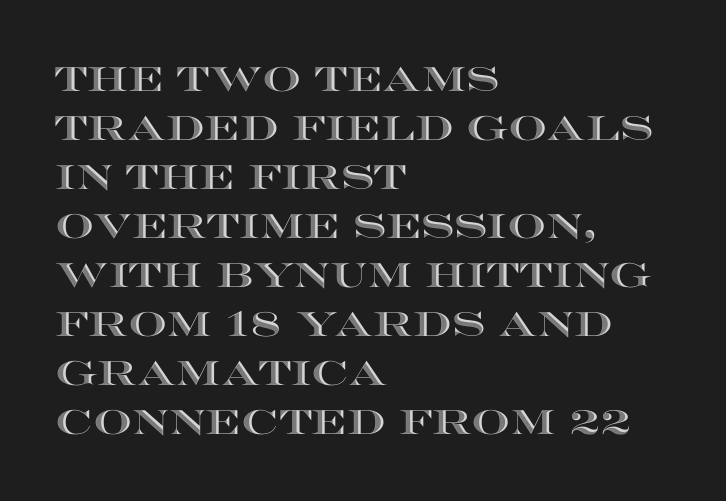
{"italic": "no", "width": "wide", "x_height": "large", "monospaced": "no", "underline": "no", "align": "left", "line_spacing": "normal", "line_spacing_ratio": 1.44, "letter_spacing": "normal", "letter_spacing_em": 0.0, "glyph_px": 34}
